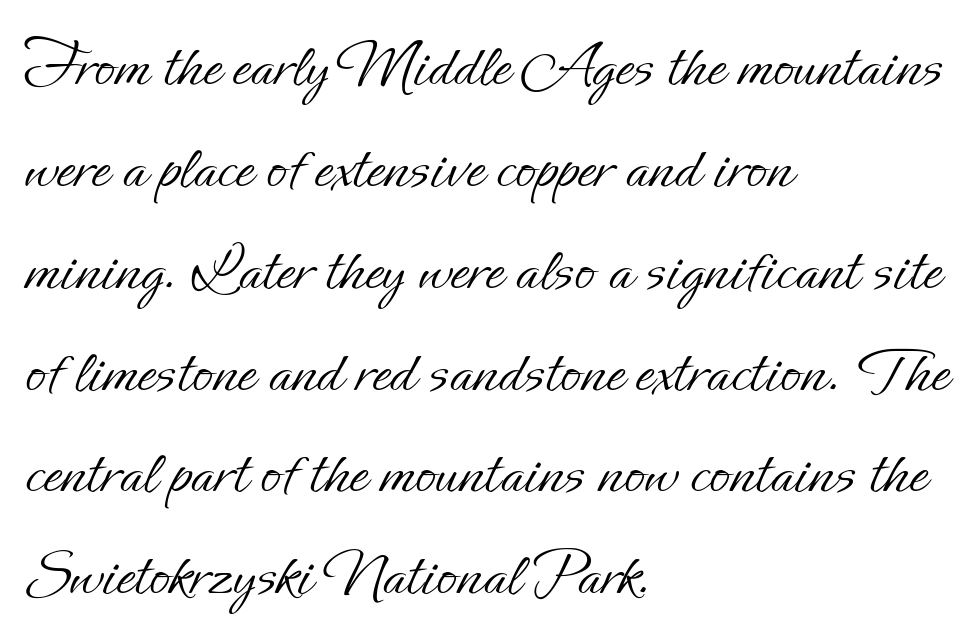
Q: Is the text bold? A: No.
Q: Is the text italic (slanted)? A: Yes.
Q: Is the text underlined? A: No.
Q: How is the paragraph aligned? A: Left-aligned.
Q: Is the spacing between letters normal or unusually wide? A: Normal.
Q: Is the spacing between lines tight, normal or loose? A: Normal.
Q: Width (condensed, normal, or wide)? A: Normal.
Q: Stroke contrast? A: Low.
Q: x-height? A: Small.
Q: Monospaced? A: No.
